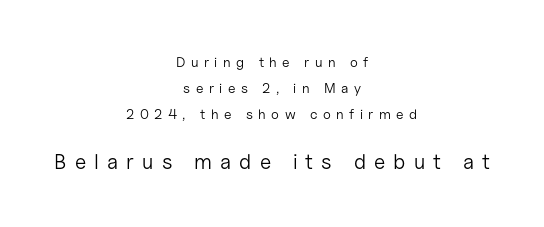
{"italic": "no", "bold": "no", "underline": "no", "align": "center", "line_spacing_ratio": 1.86, "letter_spacing": "wide", "letter_spacing_em": 0.39, "larger_block": "second", "size_ratio": 1.5, "glyph_px": 21}
